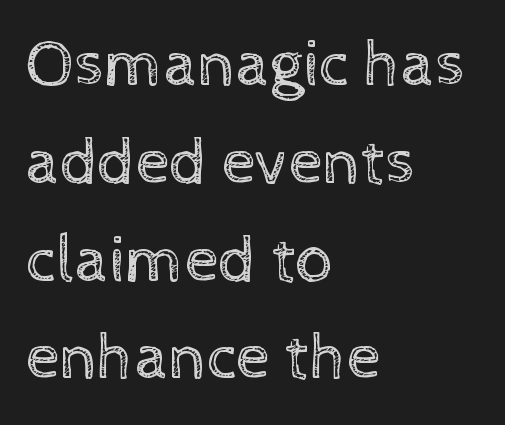
The strokes carry an ordinary text weight at most. Students, observe: this is what conventionally led text looks like. Horizontally, the lines are justified to the leading edge only. Think of a printed novel: that variable character pitch is what you see here.
